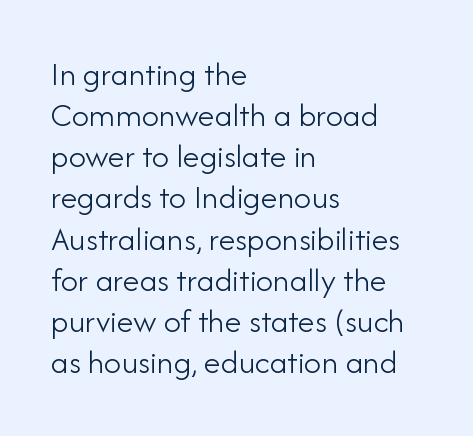
{"serif": "no", "italic": "no", "bold": "no", "weight": "light", "width": "normal", "stroke_contrast": "low", "x_height": "small", "monospaced": "no", "underline": "no", "align": "left", "line_spacing_ratio": 1.21, "letter_spacing": "normal", "letter_spacing_em": 0.0, "glyph_px": 34}
